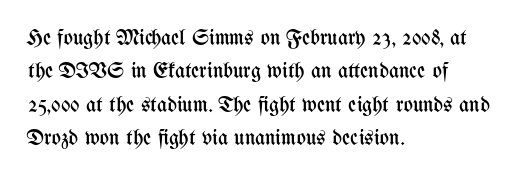
The image shows 22 px text type, upright; set left-aligned, normal line spacing (1.52x), normal letter spacing, not underlined.
